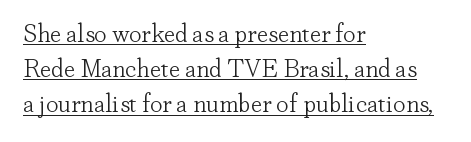
The image shows 25 px text type, upright; set left-aligned, normal line spacing (1.41x), normal letter spacing, underlined.
